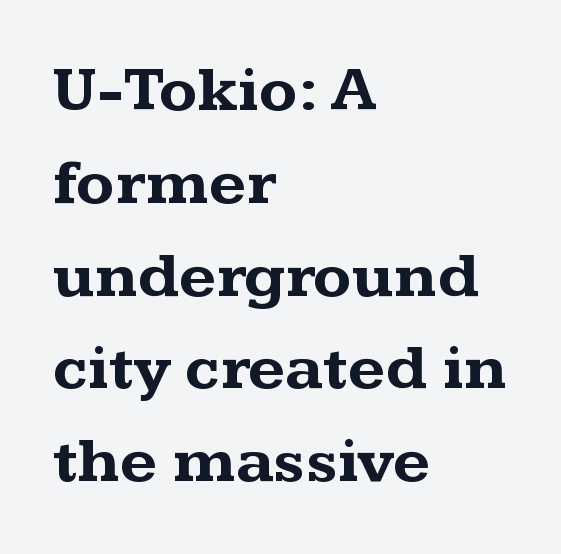
Q: Is the text bold? A: Yes.
Q: Is the text italic (slanted)? A: No, it is upright.
Q: Is the typeface a serif or a sans-serif typeface? A: Serif.
Q: Is the text underlined? A: No.
Q: How is the paragraph aligned? A: Left-aligned.
Q: Is the spacing between letters normal or unusually wide? A: Normal.
Q: Is the spacing between lines tight, normal or loose? A: Normal.
Q: Width (condensed, normal, or wide)? A: Wide.
Q: Stroke contrast? A: Medium.
Q: x-height? A: Medium.
Q: Monospaced? A: No.
